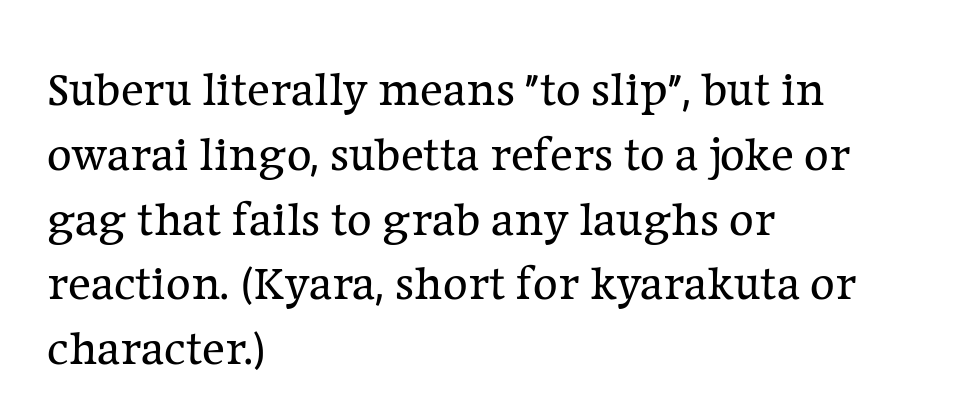
{"serif": "yes", "italic": "no", "bold": "no", "weight": "regular", "width": "normal", "stroke_contrast": "low", "x_height": "medium", "monospaced": "no", "underline": "no", "align": "left", "line_spacing": "normal", "line_spacing_ratio": 1.35, "letter_spacing": "normal", "letter_spacing_em": 0.0, "glyph_px": 48}
